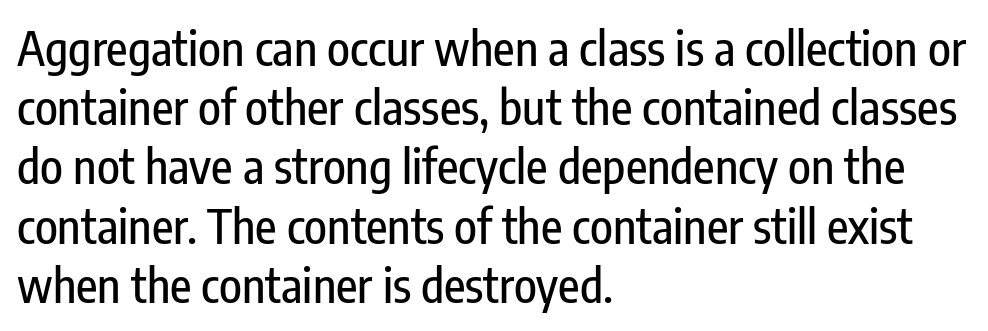
Students, note that the glyphs here touch the page at normal intervals. Here the designer chose a conventional face with non-uniform glyph widths. The face used here is a sans, in the tradition of grotesques and geometrics. When letters stand straight like this, we call the style roman or upright. Does the copy run flush right? No — it runs flush left.
